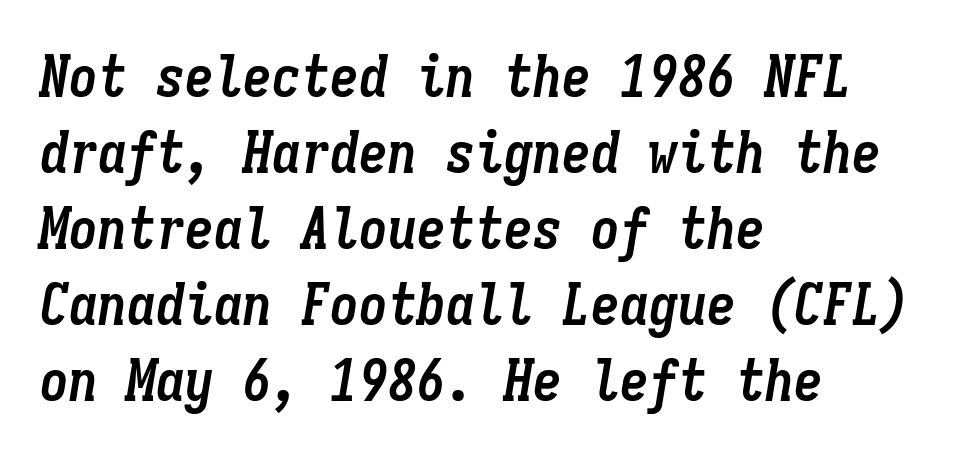
The image shows 58 px semibold, condensed type, italic (leaning right), monospaced; set left-aligned, normal line spacing (1.31x), normal letter spacing, not underlined; low stroke contrast and a medium x-height.
